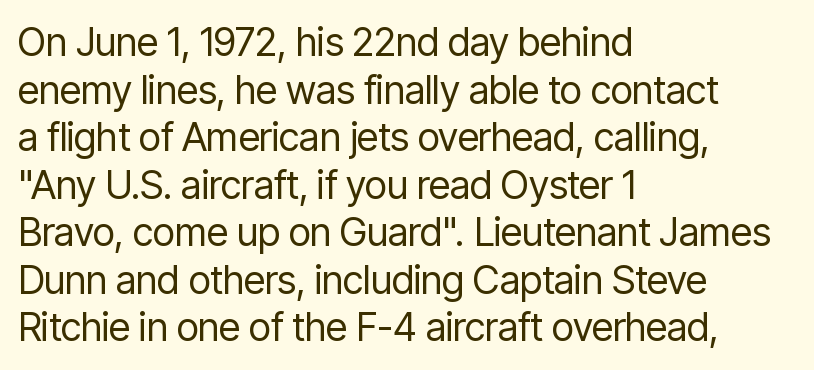
The image shows 39 px regular-weight, condensed sans-serif type, upright; set left-aligned, line spacing 1.22x, normal letter spacing, not underlined; low stroke contrast and a medium x-height.
